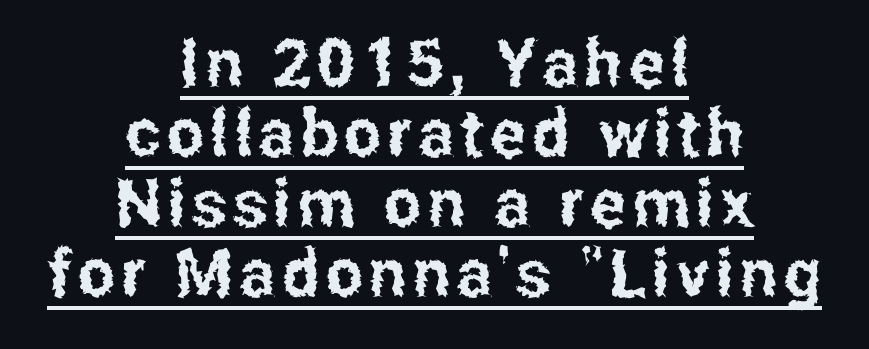
Q: Is the text italic (slanted)? A: No, it is upright.
Q: Is the typeface a serif or a sans-serif typeface? A: Sans-serif.
Q: Is the text underlined? A: Yes.
Q: How is the paragraph aligned? A: Centered.
Q: Is the spacing between lines tight, normal or loose? A: Tight.
Q: Width (condensed, normal, or wide)? A: Condensed.
Q: Stroke contrast? A: Low.
Q: x-height? A: Medium.
Q: Monospaced? A: No.
